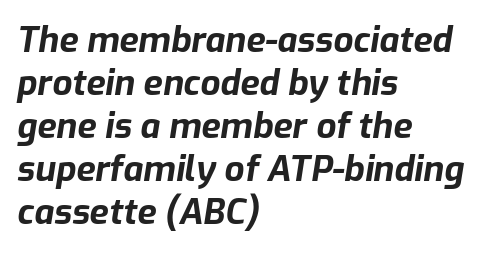
Q: Is the text bold? A: Yes.
Q: Is the text italic (slanted)? A: Yes, it leans right by about 9 degrees.
Q: Is the text underlined? A: No.
Q: How is the paragraph aligned? A: Left-aligned.
Q: Is the spacing between letters normal or unusually wide? A: Normal.
Q: Width (condensed, normal, or wide)? A: Normal.
Q: Stroke contrast? A: Low.
Q: x-height? A: Medium.
Q: Monospaced? A: No.
